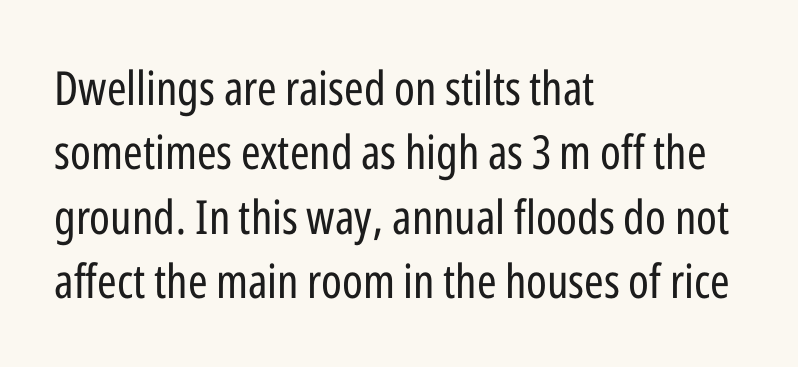
The image shows 47 px regular-weight, condensed sans-serif type, upright; set left-aligned, normal line spacing (1.37x), normal letter spacing, not underlined; low stroke contrast and a medium x-height.
